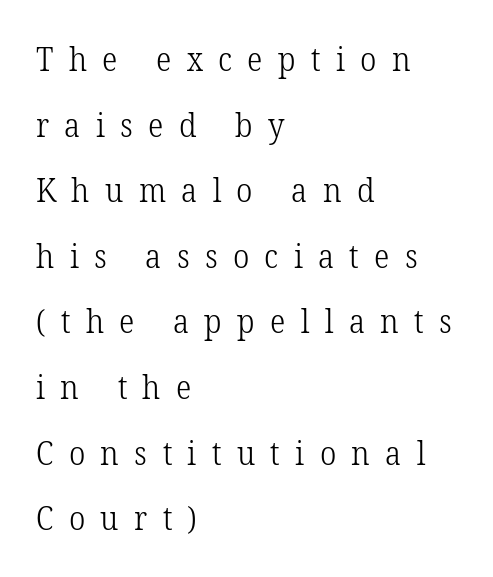
The image shows 32 px light serif type, upright; set left-aligned, loose line spacing (2.05x), unusually wide letter spacing (+0.48 em), not underlined; low stroke contrast and a medium x-height.
